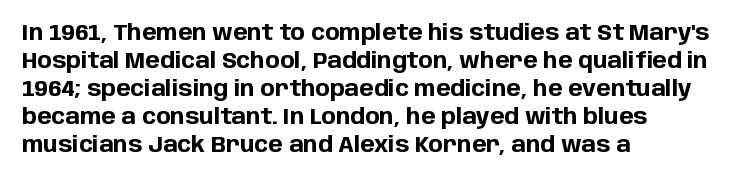
The image shows 22 px bold type, upright; set left-aligned, normal line spacing (1.27x), normal letter spacing, not underlined.
